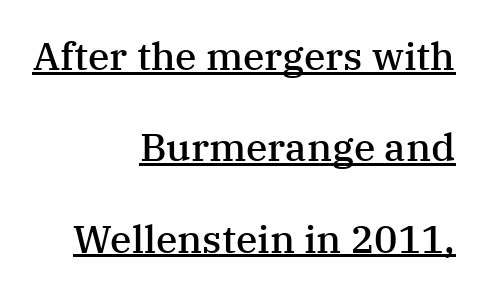
{"serif": "yes", "italic": "no", "bold": "semi", "weight": "semibold", "width": "normal", "stroke_contrast": "medium", "x_height": "medium", "monospaced": "no", "underline": "yes", "align": "right", "line_spacing": "loose", "line_spacing_ratio": 2.34, "letter_spacing": "normal", "letter_spacing_em": 0.0, "glyph_px": 39}
